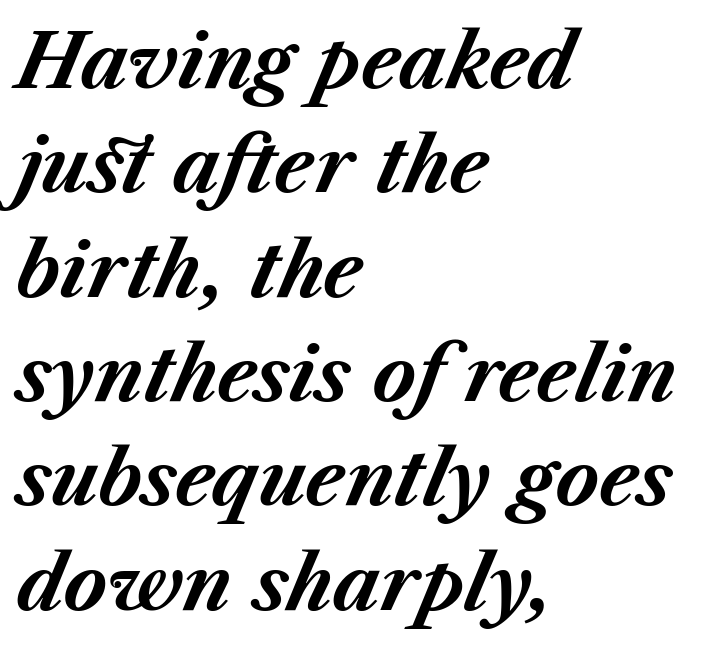
How are the letters spaced? Ordinarily, with no added tracking. Leftover space on each line is placed entirely after the last word. Varying glyph widths throughout — classic text-font behaviour. Does the lettering tilt? It does — this is italic. Descenders hang freely into open space.
